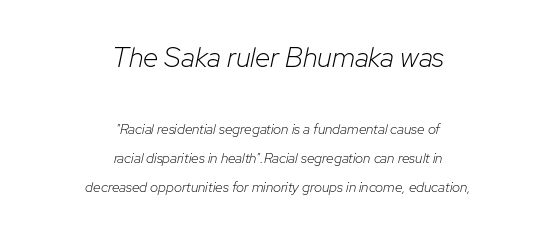
{"italic": "yes", "lean": "right", "slant_degrees": 12, "bold": "no", "weight": "light", "width": "normal", "stroke_contrast": "low", "x_height": "medium", "monospaced": "no", "underline": "no", "align": "center", "line_spacing": "loose", "line_spacing_ratio": 2.09, "letter_spacing": "normal", "letter_spacing_em": 0.0, "larger_block": "first", "size_ratio": 2.0, "glyph_px": 28}
